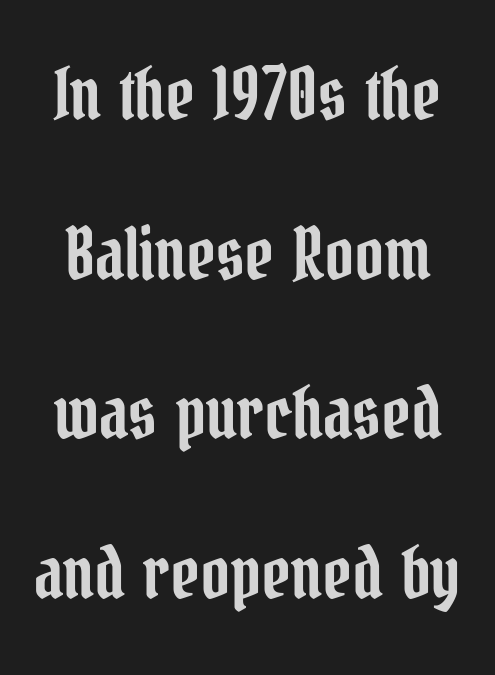
{"serif": "yes", "italic": "no", "width": "condensed", "stroke_contrast": "low", "x_height": "medium", "monospaced": "no", "underline": "no", "line_spacing": "loose", "line_spacing_ratio": 2.25, "letter_spacing": "normal", "letter_spacing_em": 0.0, "glyph_px": 71}
